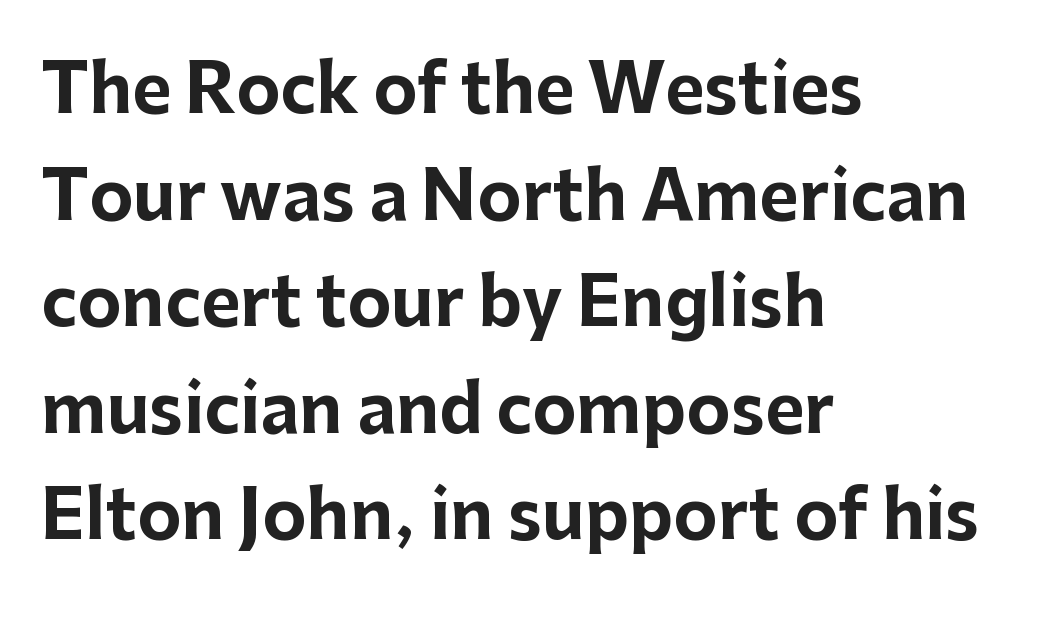
Q: Is the text bold? A: Yes.
Q: Is the text italic (slanted)? A: No, it is upright.
Q: Is the typeface a serif or a sans-serif typeface? A: Sans-serif.
Q: Is the text underlined? A: No.
Q: How is the paragraph aligned? A: Left-aligned.
Q: Is the spacing between letters normal or unusually wide? A: Normal.
Q: Is the spacing between lines tight, normal or loose? A: Normal.
Q: Width (condensed, normal, or wide)? A: Normal.
Q: Stroke contrast? A: Low.
Q: x-height? A: Medium.
Q: Monospaced? A: No.
